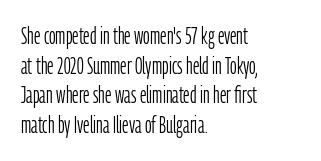
The image shows 23 px text type, upright; set left-aligned, normal line spacing (1.29x), normal letter spacing, not underlined.
